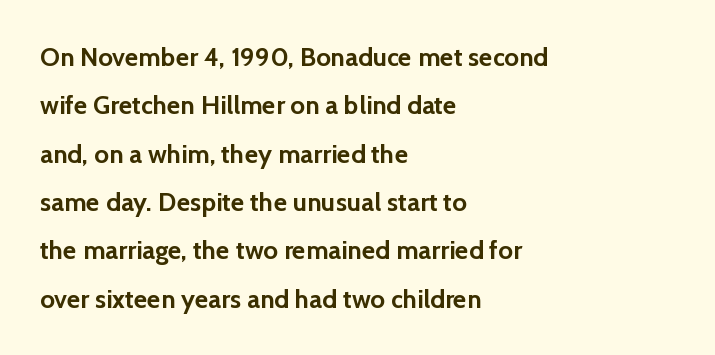
{"italic": "no", "bold": "yes", "underline": "no", "align": "left", "line_spacing_ratio": 1.86, "letter_spacing": "normal", "letter_spacing_em": 0.0, "glyph_px": 26}
